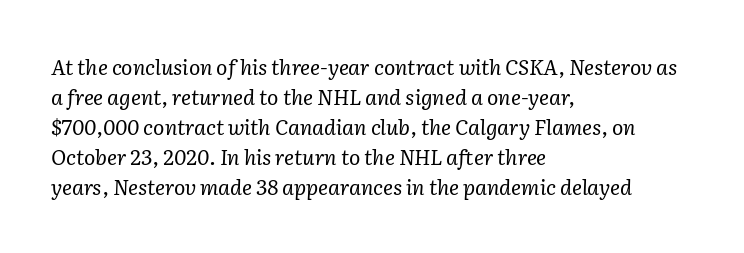
{"italic": "yes", "lean": "right", "slant_degrees": 2, "bold": "no", "underline": "no", "align": "left", "line_spacing": "normal", "line_spacing_ratio": 1.43, "letter_spacing": "normal", "letter_spacing_em": 0.0, "glyph_px": 21}
